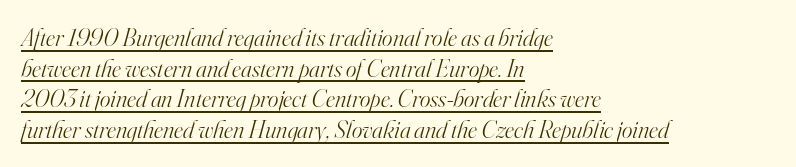
Q: Is the text bold? A: No.
Q: Is the text italic (slanted)? A: Yes, it leans right by about 16 degrees.
Q: Is the text underlined? A: Yes.
Q: How is the paragraph aligned? A: Left-aligned.
Q: Is the spacing between letters normal or unusually wide? A: Normal.
